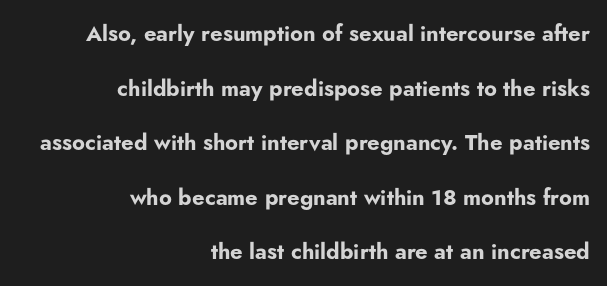
{"italic": "no", "bold": "yes", "underline": "no", "align": "right", "line_spacing": "loose", "line_spacing_ratio": 2.48, "letter_spacing": "normal", "letter_spacing_em": 0.0, "glyph_px": 22}
